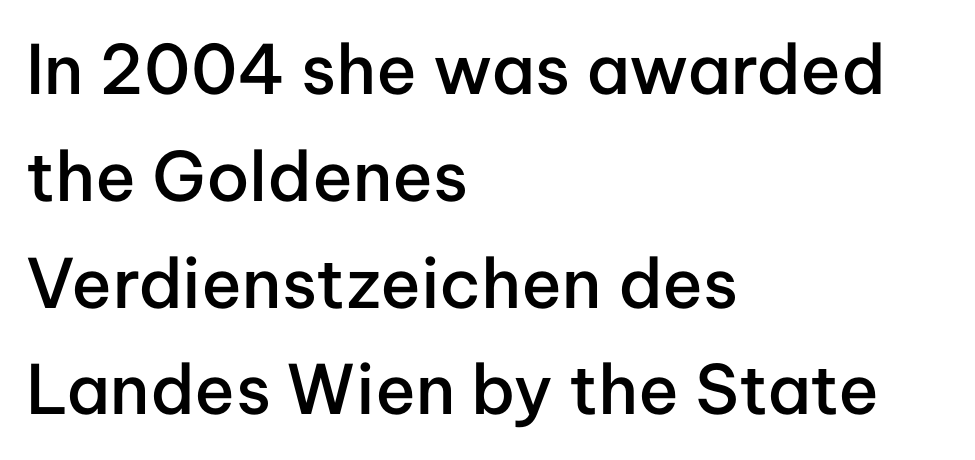
Q: Is the text bold? A: Semi-bold.
Q: Is the text italic (slanted)? A: No, it is upright.
Q: Is the typeface a serif or a sans-serif typeface? A: Sans-serif.
Q: Is the text underlined? A: No.
Q: How is the paragraph aligned? A: Left-aligned.
Q: Is the spacing between letters normal or unusually wide? A: Normal.
Q: Is the spacing between lines tight, normal or loose? A: Normal.
Q: Width (condensed, normal, or wide)? A: Normal.
Q: Stroke contrast? A: Low.
Q: x-height? A: Medium.
Q: Monospaced? A: No.
